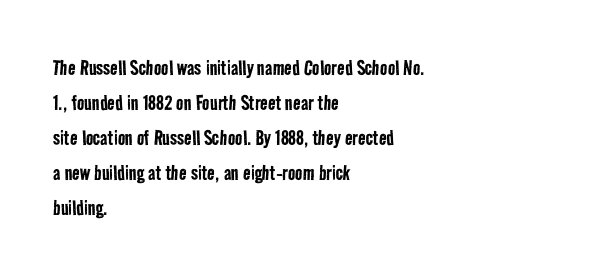
The image shows 25 px text type; set left-aligned, normal line spacing (1.4x), normal letter spacing, not underlined.
